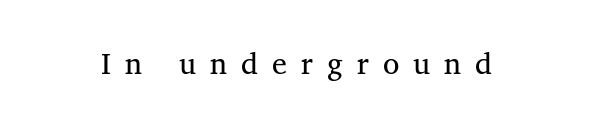
The image shows 30 px regular-weight serif type, upright; set unusually wide letter spacing (+0.47 em), not underlined; medium stroke contrast and a medium x-height.
